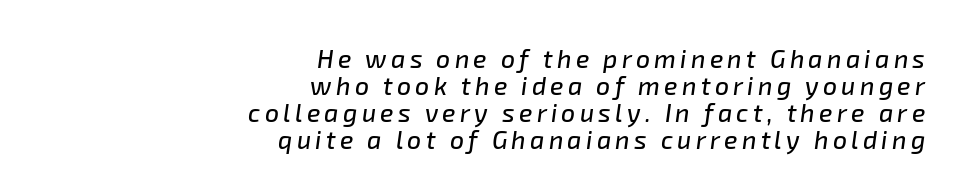
If you drew a ruler down the right edge, every line would touch it. Lines of text with bare space underneath. The whole block is typeset with a tilt. Reading down the column, the eye jumps only a short way to each next line.
